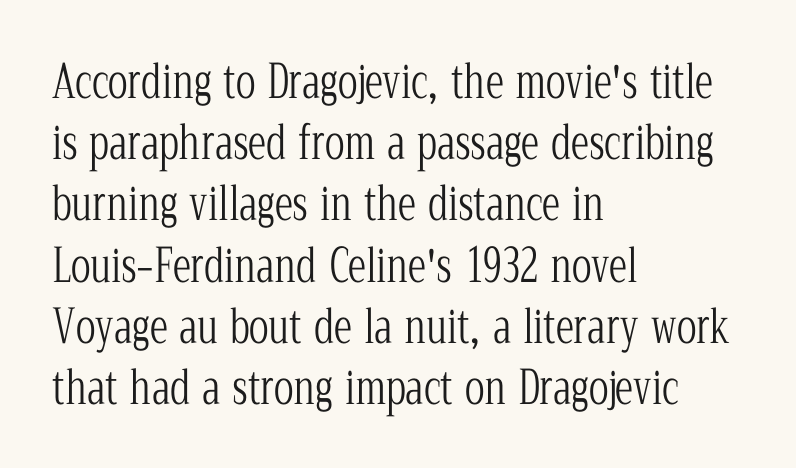
{"serif": "yes", "italic": "no", "bold": "no", "weight": "light", "width": "condensed", "stroke_contrast": "low", "x_height": "medium", "monospaced": "no", "underline": "no", "align": "left", "line_spacing": "normal", "line_spacing_ratio": 1.33, "letter_spacing": "normal", "letter_spacing_em": 0.0, "glyph_px": 46}
